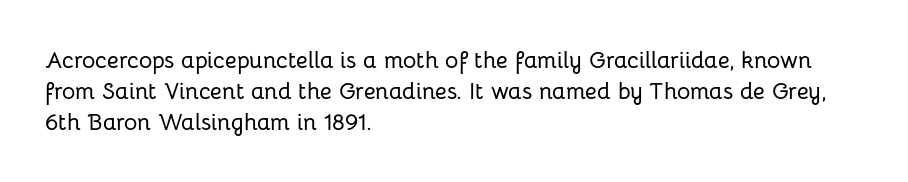
The glyphs are unaccompanied by any horizontal stroke below them. Quick note: not italic, upright. Each word holds together tightly as a unit, with standard inter-letter gaps. The paragraph shown leans on its left margin. Does the leading feel generous? No, just average.
